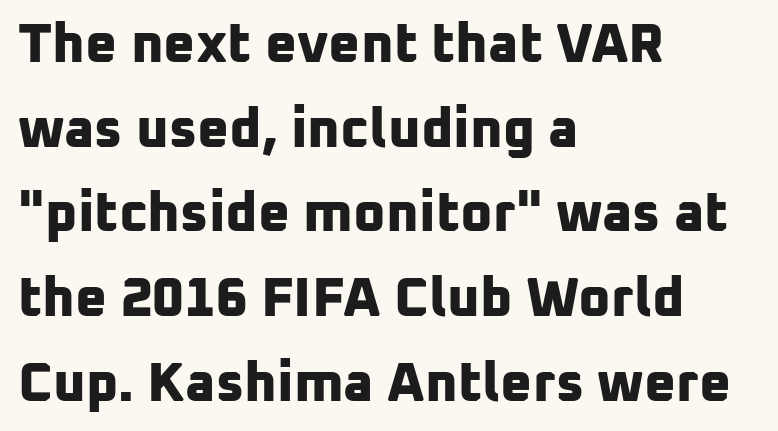
Q: Is the text bold? A: Yes.
Q: Is the typeface a serif or a sans-serif typeface? A: Sans-serif.
Q: Is the text underlined? A: No.
Q: How is the paragraph aligned? A: Left-aligned.
Q: Is the spacing between letters normal or unusually wide? A: Normal.
Q: Is the spacing between lines tight, normal or loose? A: Normal.
Q: Width (condensed, normal, or wide)? A: Normal.
Q: Stroke contrast? A: Low.
Q: x-height? A: Medium.
Q: Monospaced? A: No.
